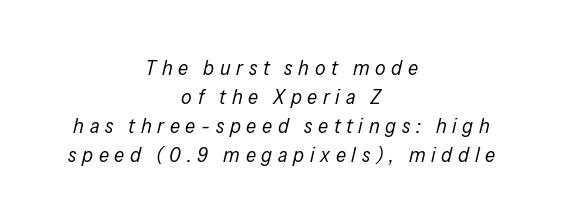
Is the block centered? Yes — each line is placed symmetrically about the middle. The letterforms sit at book weight or below. The leading is moderate, giving the passage an even texture. These lines have a slow, spaced-out rhythm from letter to letter. The letters are slanted; this is an italic face.
